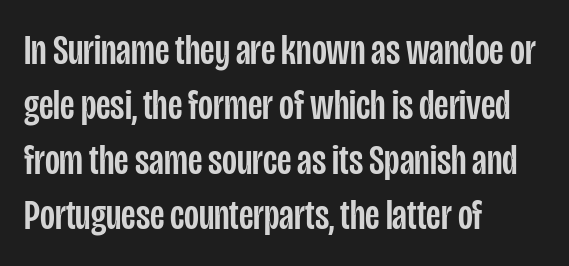
The image shows 43 px condensed sans-serif type, upright; set left-aligned, normal line spacing (1.28x), normal letter spacing, not underlined; low stroke contrast and a large x-height.
